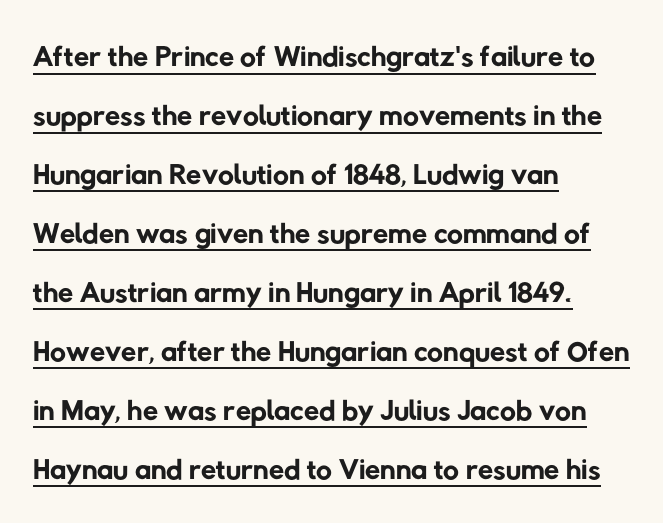
Q: Is the text bold? A: No.
Q: Is the typeface a serif or a sans-serif typeface? A: Sans-serif.
Q: Is the text underlined? A: Yes.
Q: How is the paragraph aligned? A: Left-aligned.
Q: Is the spacing between letters normal or unusually wide? A: Normal.
Q: Is the spacing between lines tight, normal or loose? A: Normal.
Q: Width (condensed, normal, or wide)? A: Normal.
Q: Stroke contrast? A: Low.
Q: x-height? A: Medium.
Q: Monospaced? A: No.
